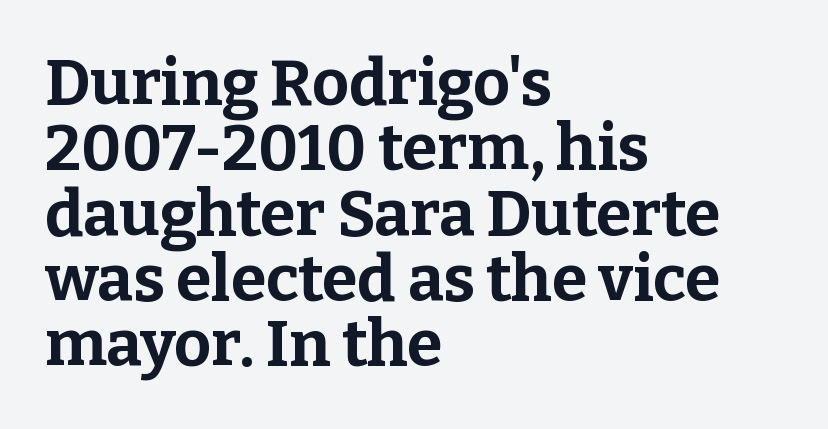
Every letter is thick-stroked: bold, no question. Rule under the text: the space is simply empty. Varying glyph widths throughout — classic text-font behaviour. Compared with typical body copy, the letter spacing here is the same. The lettering stays uniformly vertical, giving the passage a roman look. Observe the serifs anchoring each vertical stroke in this sample.
